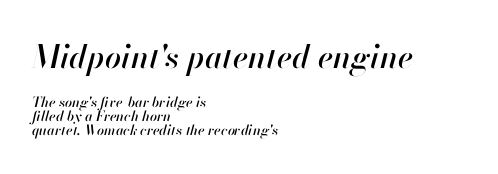
Q: Is the text italic (slanted)? A: Yes, it leans right by about 13 degrees.
Q: Is the text underlined? A: No.
Q: How is the paragraph aligned? A: Left-aligned.
Q: Is the spacing between letters normal or unusually wide? A: Normal.
Q: Is the spacing between lines tight, normal or loose? A: Tight.
Q: Which block of text is set in a larger size, the first (top) or the second (bottom)? A: The first (top) one.
Q: Width (condensed, normal, or wide)? A: Normal.
Q: Stroke contrast? A: High.
Q: x-height? A: Small.
Q: Monospaced? A: No.
